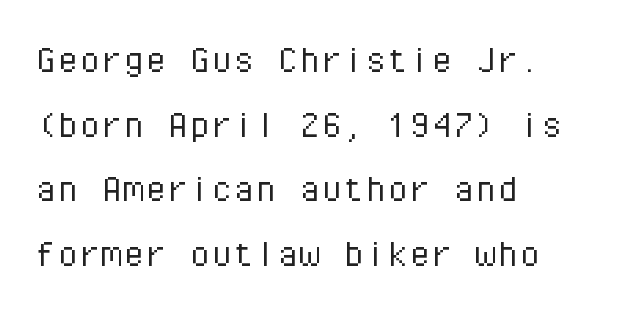
The gaps between neighbouring characters are ordinary and unremarkable. It's the straight-up-and-down kind of type. The space beneath each line is pristine and unruled. The text block is weighted toward the left margin, trailing off unevenly rightward. The type family on display is of the sans-serif kind. This sample has the even, mechanical cadence of fixed-width lettering.
